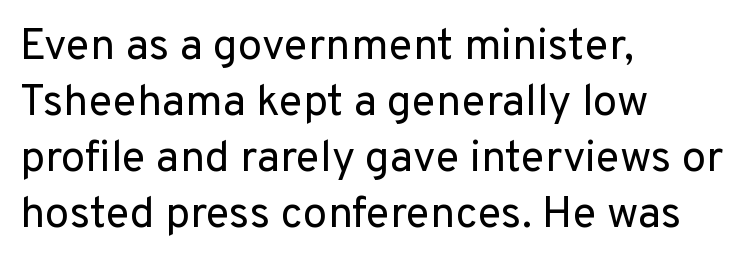
{"serif": "no", "italic": "no", "bold": "no", "weight": "regular", "width": "normal", "stroke_contrast": "low", "x_height": "medium", "monospaced": "no", "underline": "no", "align": "left", "line_spacing": "normal", "line_spacing_ratio": 1.27, "letter_spacing": "normal", "letter_spacing_em": 0.0, "glyph_px": 44}
